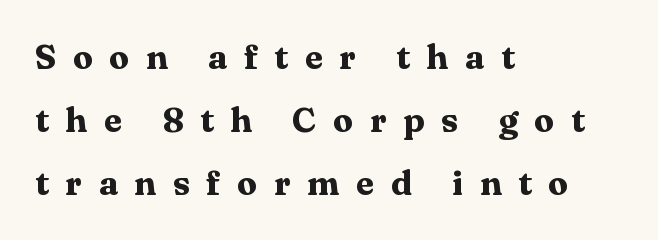
{"serif": "yes", "italic": "no", "bold": "yes", "weight": "heavy", "width": "wide", "stroke_contrast": "medium", "x_height": "medium", "monospaced": "no", "underline": "no", "align": "left", "line_spacing_ratio": 1.86, "letter_spacing": "wide", "letter_spacing_em": 0.48, "glyph_px": 34}
